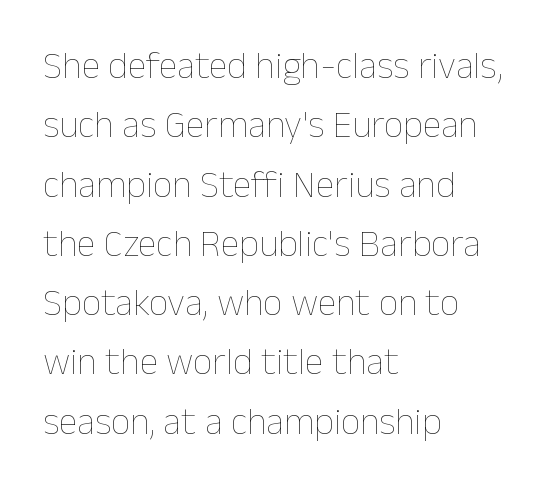
{"italic": "no", "bold": "no", "weight": "thin", "width": "normal", "stroke_contrast": "low", "x_height": "medium", "monospaced": "no", "underline": "no", "align": "left", "line_spacing": "normal", "line_spacing_ratio": 1.56, "letter_spacing": "normal", "letter_spacing_em": 0.0, "glyph_px": 38}
